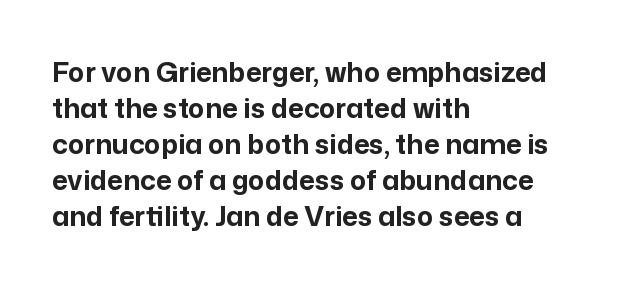
Q: Is the text bold? A: Yes.
Q: Is the text italic (slanted)? A: No, it is upright.
Q: Is the text underlined? A: No.
Q: How is the paragraph aligned? A: Left-aligned.
Q: Is the spacing between letters normal or unusually wide? A: Normal.
Q: Is the spacing between lines tight, normal or loose? A: Normal.
